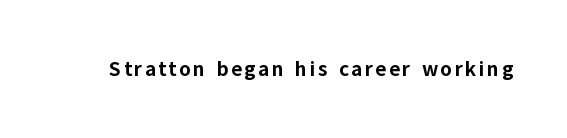
The image shows 21 px bold type, upright; set not underlined.
